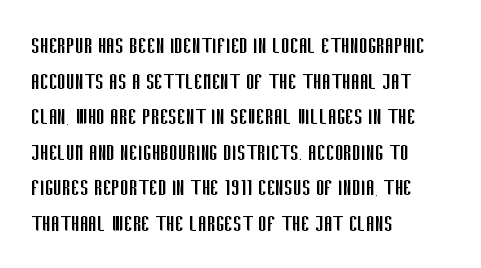
The line texture is even and compact thanks to regular tracking. Honestly, the row spacing looks completely unremarkable. Every row of glyphs begins at an identical x-position on the left. The letters stand straight up with perfectly vertical stems. Stroke thickness stays within the range of a standard reading face or lighter. Unmarked baselines from the first word to the last.
